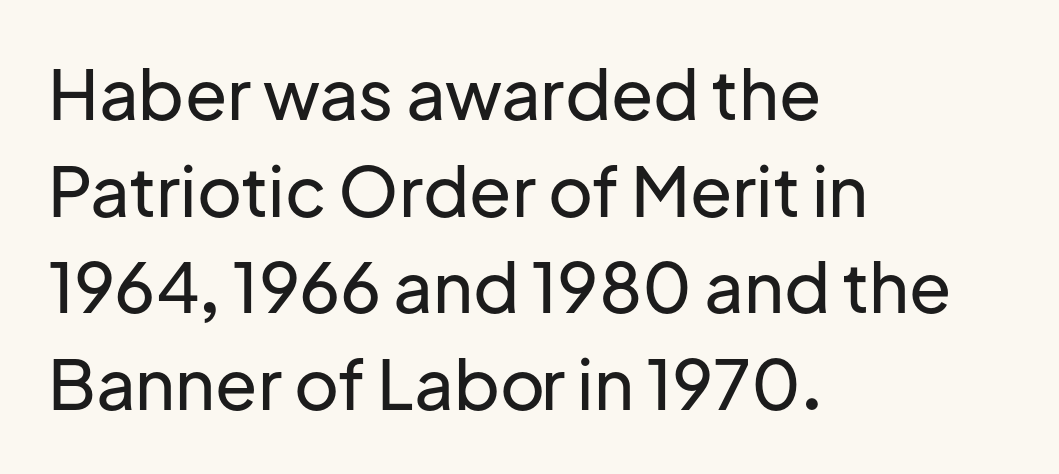
{"serif": "no", "italic": "no", "width": "normal", "stroke_contrast": "low", "x_height": "medium", "monospaced": "no", "underline": "no", "align": "left", "line_spacing": "normal", "line_spacing_ratio": 1.4, "letter_spacing": "normal", "letter_spacing_em": 0.0, "glyph_px": 69}
